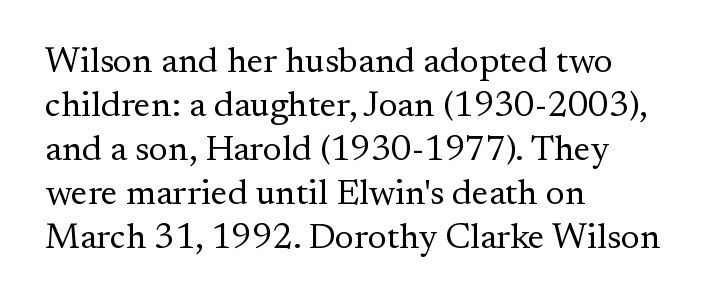
{"serif": "yes", "italic": "no", "bold": "no", "weight": "regular", "width": "normal", "stroke_contrast": "medium", "x_height": "small", "monospaced": "no", "underline": "no", "align": "left", "line_spacing_ratio": 1.22, "letter_spacing": "normal", "letter_spacing_em": 0.0, "glyph_px": 36}
